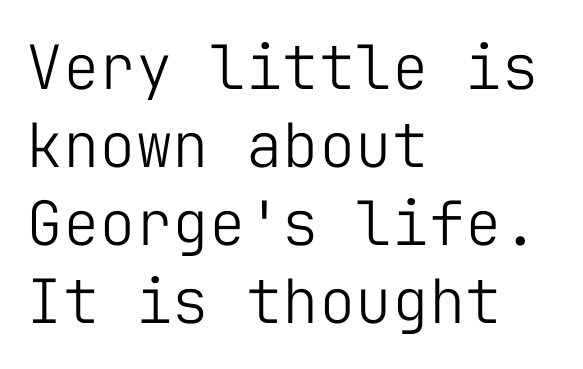
Q: Is the text bold? A: No.
Q: Is the text italic (slanted)? A: No, it is upright.
Q: Is the typeface a serif or a sans-serif typeface? A: Sans-serif.
Q: Is the text underlined? A: No.
Q: How is the paragraph aligned? A: Left-aligned.
Q: Is the spacing between letters normal or unusually wide? A: Normal.
Q: Is the spacing between lines tight, normal or loose? A: Normal.
Q: Width (condensed, normal, or wide)? A: Normal.
Q: Stroke contrast? A: Low.
Q: x-height? A: Medium.
Q: Monospaced? A: Yes.
